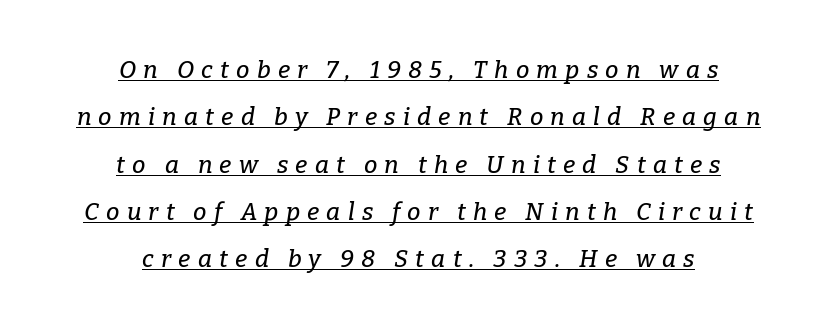
{"italic": "yes", "lean": "right", "slant_degrees": 9, "underline": "yes", "align": "center", "line_spacing": "loose", "line_spacing_ratio": 1.97, "letter_spacing": "wide", "letter_spacing_em": 0.3, "glyph_px": 24}
